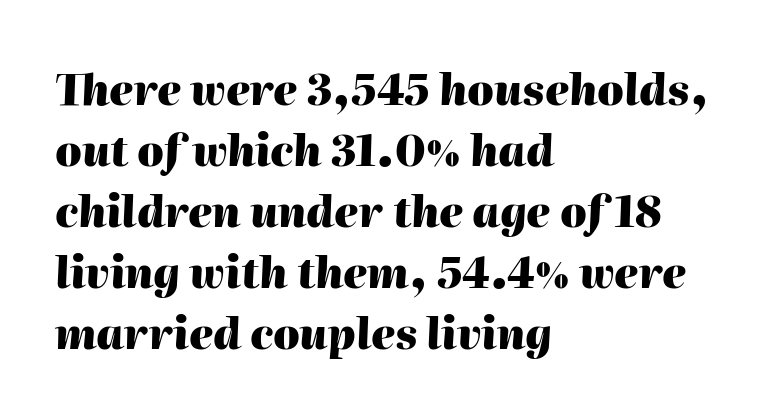
Q: Is the text bold? A: Yes.
Q: Is the text italic (slanted)? A: Yes, it leans right by about 2 degrees.
Q: Is the text underlined? A: No.
Q: How is the paragraph aligned? A: Left-aligned.
Q: Is the spacing between letters normal or unusually wide? A: Normal.
Q: Is the spacing between lines tight, normal or loose? A: Normal.
Q: Width (condensed, normal, or wide)? A: Normal.
Q: Stroke contrast? A: High.
Q: x-height? A: Medium.
Q: Monospaced? A: No.
